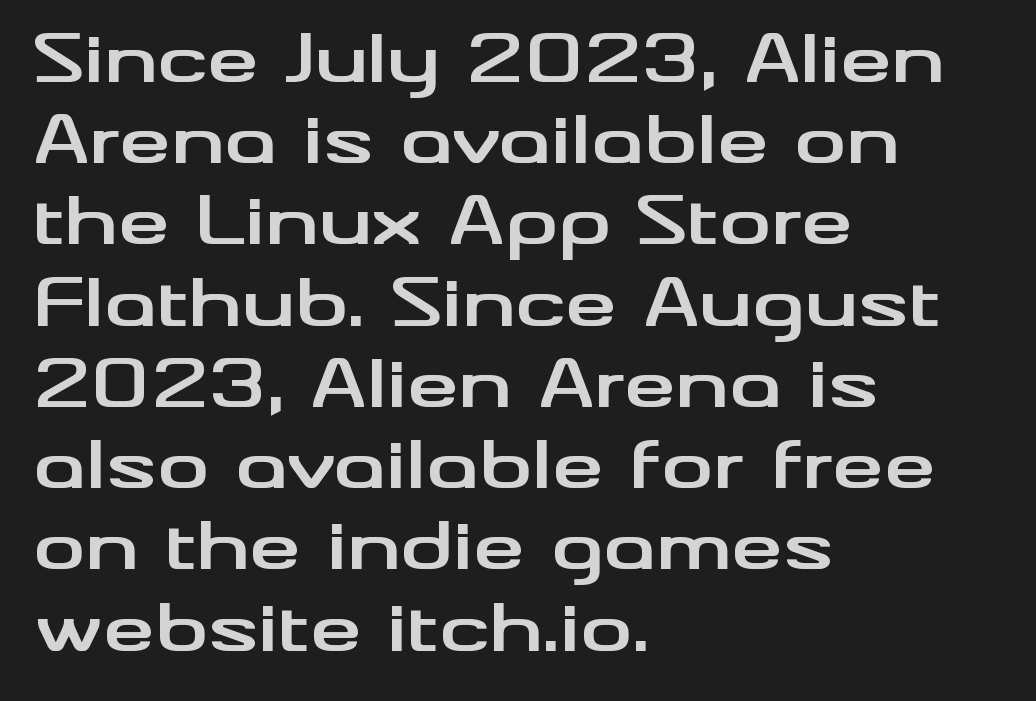
The image shows 65 px bold, wide sans-serif type, upright; set left-aligned, normal line spacing (1.25x), normal letter spacing, not underlined; medium stroke contrast and a small x-height.
